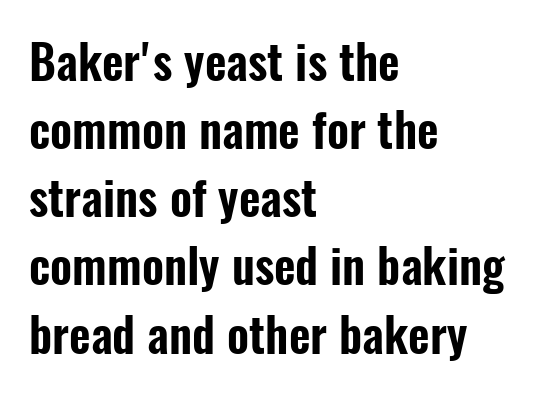
The image shows 47 px condensed sans-serif type, upright; set left-aligned, normal line spacing (1.45x), normal letter spacing, not underlined; low stroke contrast and a medium x-height.
